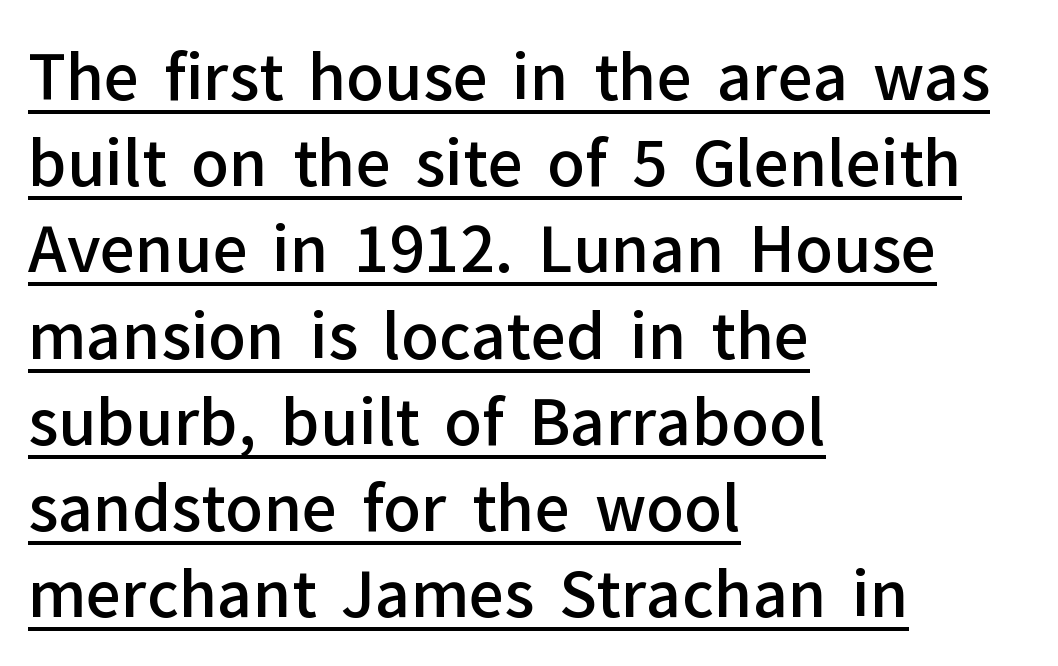
Is there much room between lines? A standard amount, neither cramped nor airy. The letters advance in unequal steps, a hallmark of proportional type. Look at the stroke-to-counter ratio: somewhat heavy, a semibold. Quick note: not italic, upright.
